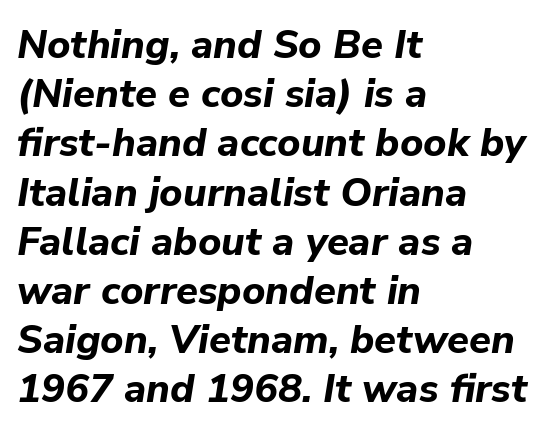
The image shows 40 px bold type, italic (leaning right); set left-aligned, line spacing 1.23x, normal letter spacing, not underlined; low stroke contrast and a medium x-height.
